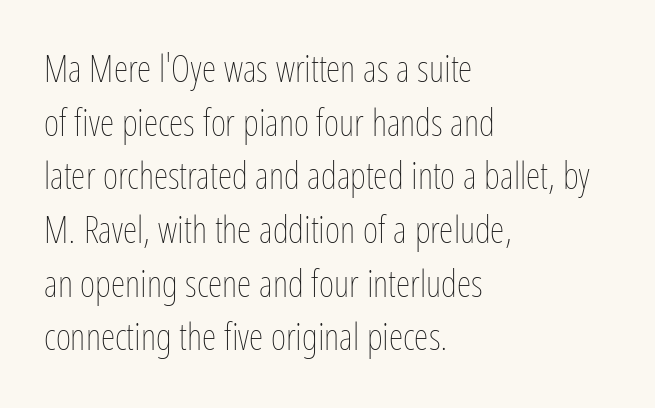
{"italic": "no", "bold": "no", "weight": "thin", "width": "condensed", "stroke_contrast": "low", "x_height": "medium", "monospaced": "no", "underline": "no", "align": "left", "line_spacing": "normal", "line_spacing_ratio": 1.45, "letter_spacing": "normal", "letter_spacing_em": 0.0, "glyph_px": 37}
